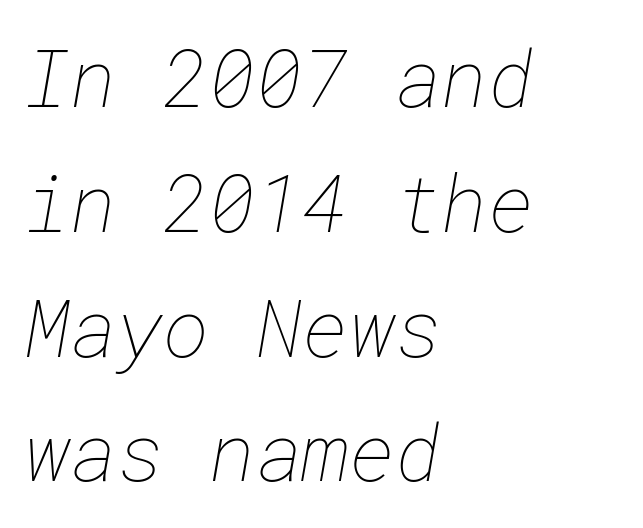
{"bold": "no", "weight": "thin", "width": "normal", "stroke_contrast": "low", "x_height": "medium", "underline": "no", "align": "left", "line_spacing": "normal", "line_spacing_ratio": 1.58, "letter_spacing": "normal", "letter_spacing_em": 0.0, "glyph_px": 79}
